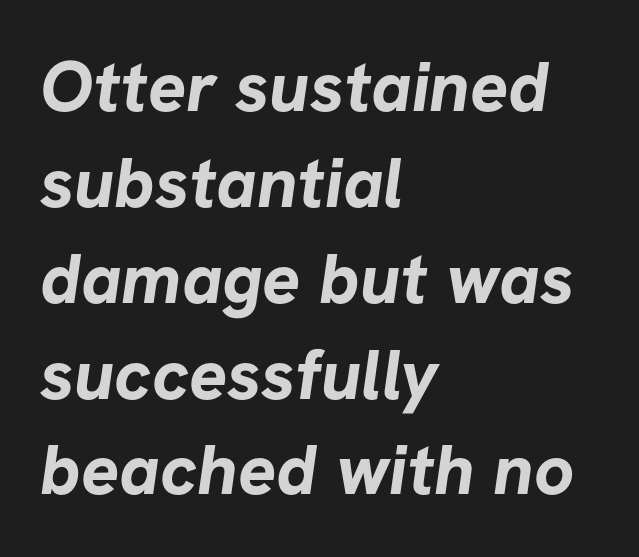
The image shows 71 px bold sans-serif type; set left-aligned, normal line spacing (1.35x), normal letter spacing, not underlined; low stroke contrast and a medium x-height.
